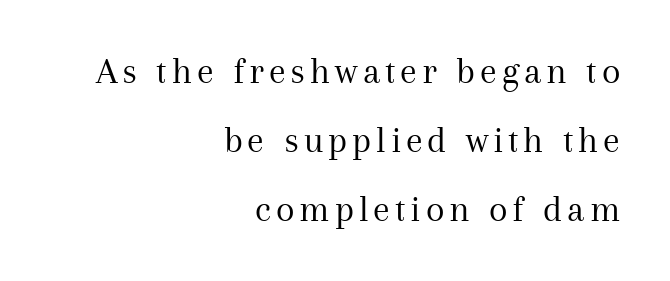
The image shows 38 px regular-weight serif type, upright; set right-aligned, line spacing 1.82x, not underlined; medium stroke contrast and a medium x-height.
